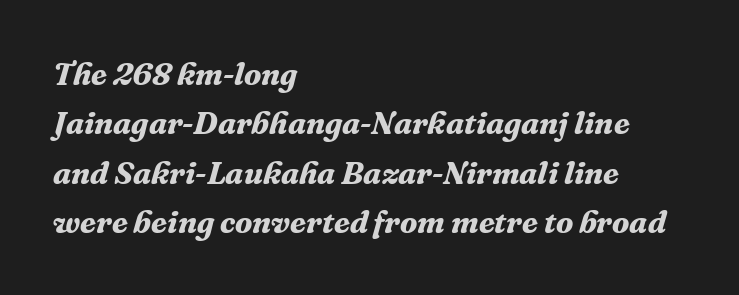
Q: Is the text bold? A: Yes.
Q: Is the text italic (slanted)? A: Yes, it leans right by about 16 degrees.
Q: Is the typeface a serif or a sans-serif typeface? A: Serif.
Q: Is the text underlined? A: No.
Q: How is the paragraph aligned? A: Left-aligned.
Q: Is the spacing between letters normal or unusually wide? A: Normal.
Q: Is the spacing between lines tight, normal or loose? A: Normal.
Q: Width (condensed, normal, or wide)? A: Normal.
Q: Stroke contrast? A: Medium.
Q: x-height? A: Medium.
Q: Monospaced? A: No.
